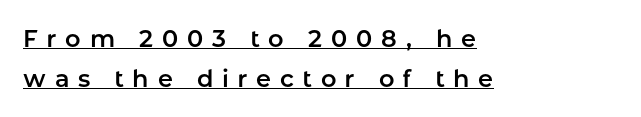
The image shows 24 px text type, upright; set left-aligned, normal line spacing (1.66x), unusually wide letter spacing (+0.37 em), underlined.
